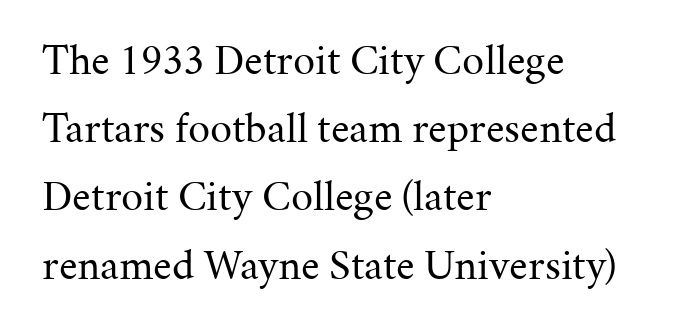
{"serif": "yes", "italic": "no", "bold": "no", "weight": "regular", "width": "normal", "stroke_contrast": "medium", "x_height": "medium", "monospaced": "no", "underline": "no", "align": "left", "line_spacing": "normal", "line_spacing_ratio": 1.55, "letter_spacing": "normal", "letter_spacing_em": 0.0, "glyph_px": 44}
